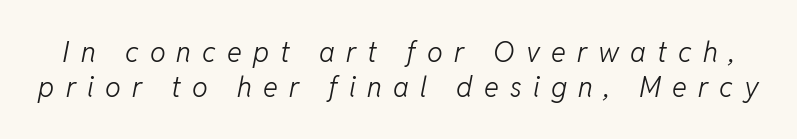
{"italic": "yes", "lean": "right", "slant_degrees": 11, "bold": "no", "weight": "light", "width": "normal", "stroke_contrast": "low", "x_height": "medium", "monospaced": "no", "underline": "no", "line_spacing_ratio": 1.24, "letter_spacing": "wide", "letter_spacing_em": 0.4, "glyph_px": 28}
